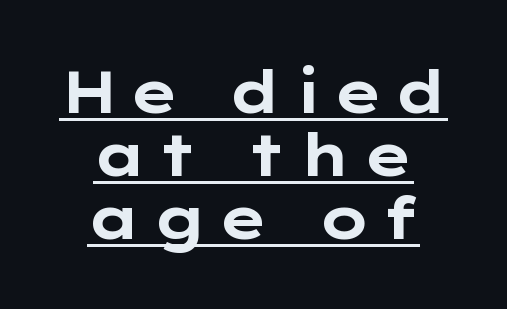
Q: Is the text bold? A: Yes.
Q: Is the text italic (slanted)? A: No, it is upright.
Q: Is the typeface a serif or a sans-serif typeface? A: Sans-serif.
Q: Is the text underlined? A: Yes.
Q: How is the paragraph aligned? A: Centered.
Q: Is the spacing between lines tight, normal or loose? A: Tight.
Q: Width (condensed, normal, or wide)? A: Wide.
Q: Stroke contrast? A: Low.
Q: x-height? A: Medium.
Q: Monospaced? A: No.
